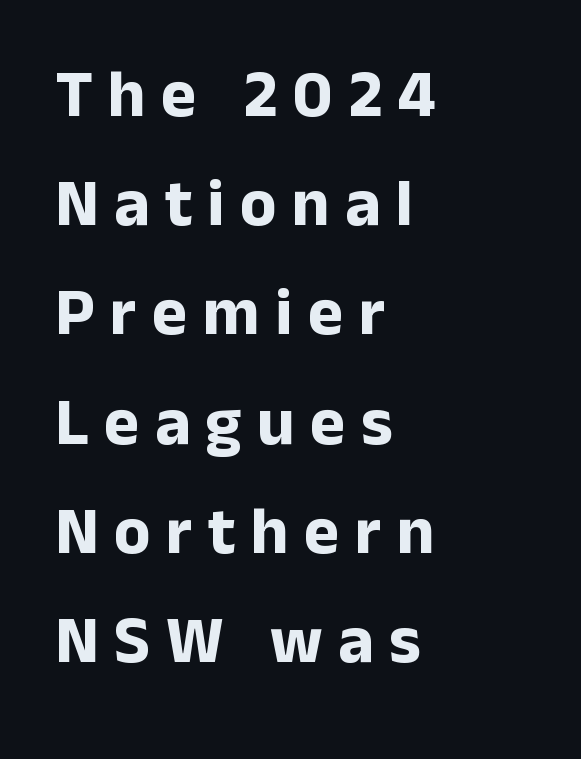
{"serif": "no", "italic": "no", "bold": "yes", "weight": "bold", "width": "normal", "stroke_contrast": "low", "x_height": "medium", "monospaced": "no", "underline": "no", "align": "left", "line_spacing": "normal", "line_spacing_ratio": 1.63, "letter_spacing": "wide", "letter_spacing_em": 0.23, "glyph_px": 67}
